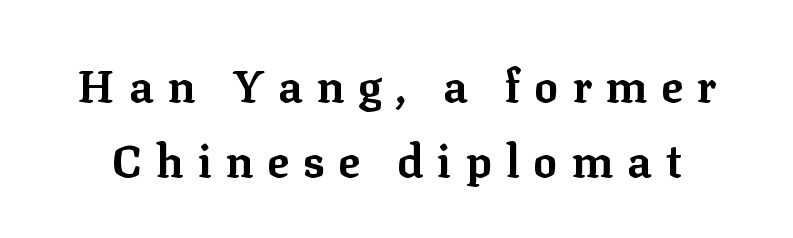
{"serif": "yes", "italic": "no", "bold": "yes", "weight": "bold", "width": "normal", "stroke_contrast": "low", "x_height": "medium", "monospaced": "no", "underline": "no", "line_spacing": "normal", "line_spacing_ratio": 1.66, "letter_spacing": "wide", "letter_spacing_em": 0.31, "glyph_px": 45}
